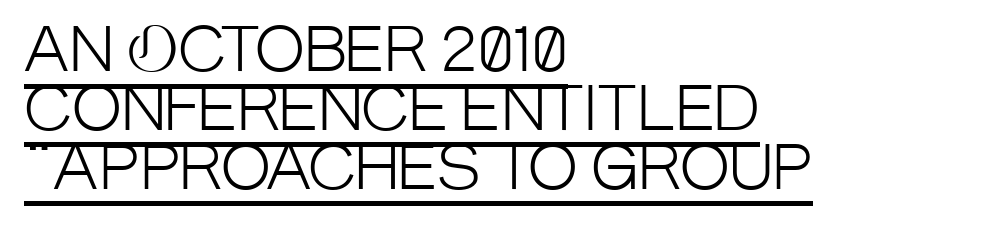
The image shows 60 px light, condensed sans-serif type, upright; set left-aligned, tight line spacing (0.98x), normal letter spacing, underlined; low stroke contrast and a large x-height.
